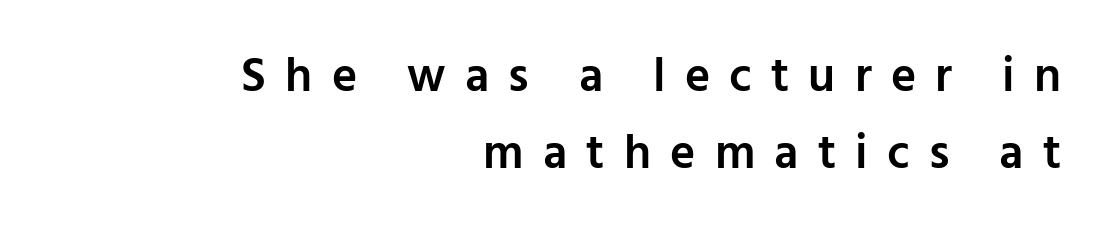
The image shows 48 px semibold sans-serif type, upright; set right-aligned, normal line spacing (1.61x), unusually wide letter spacing (+0.4 em), not underlined; low stroke contrast and a medium x-height.
